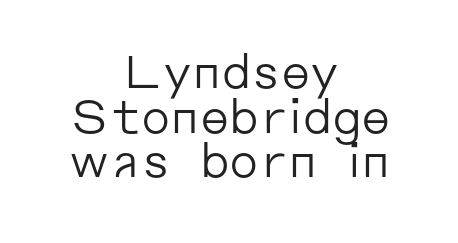
The image shows 46 px regular-weight sans-serif type, upright; set centered, tight line spacing (0.97x), normal letter spacing, not underlined; low stroke contrast and a medium x-height.
